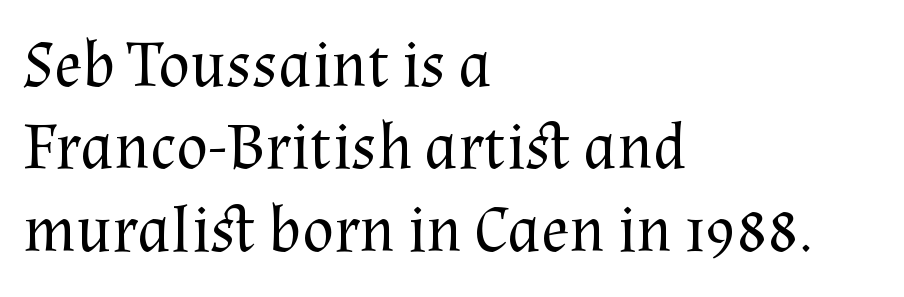
Stem width sits at or under what a default text font uses. The space directly below the letters is spotless. Think of a printed novel: that variable character pitch is what you see here.
